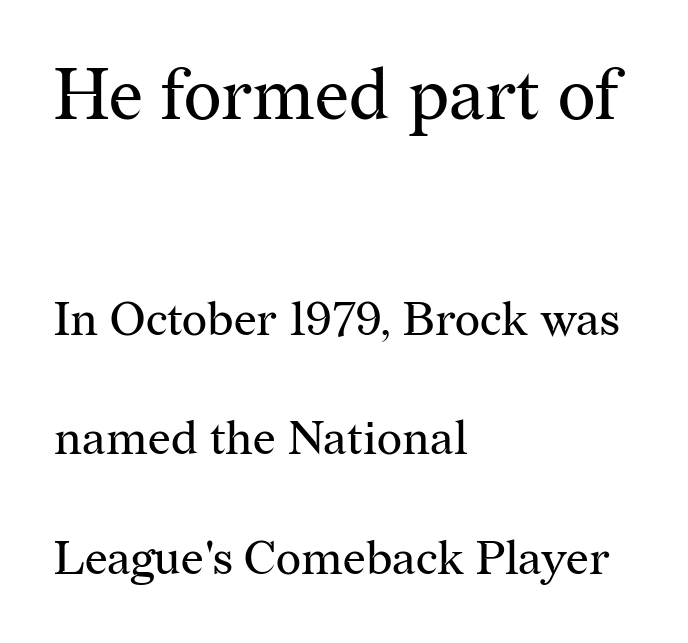
The image shows 72 px regular-weight serif type, upright; set left-aligned, loose line spacing (2.49x), normal letter spacing, not underlined; the first (top) block is 1.5x larger; medium stroke contrast and a medium x-height.
